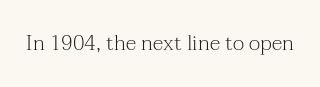
The passage shown is not underscored anywhere. The font's upright variant was chosen for this text. Stems here are at most as thick as an everyday book face. Observe the ordinary spacing: letters are neighbours, not strangers.
